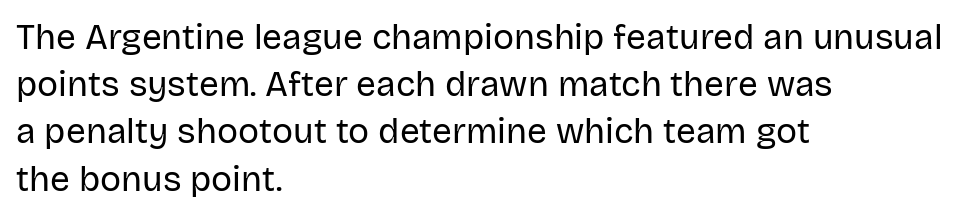
The compositor pushed each line to the left boundary. Italic? Not at all — the glyphs are vertical. You can tell from the bare stems that sans-serif type was used. The vertical gap from one line to the next is medium. The rendering uses natural spacing where letterforms have individual widths.
